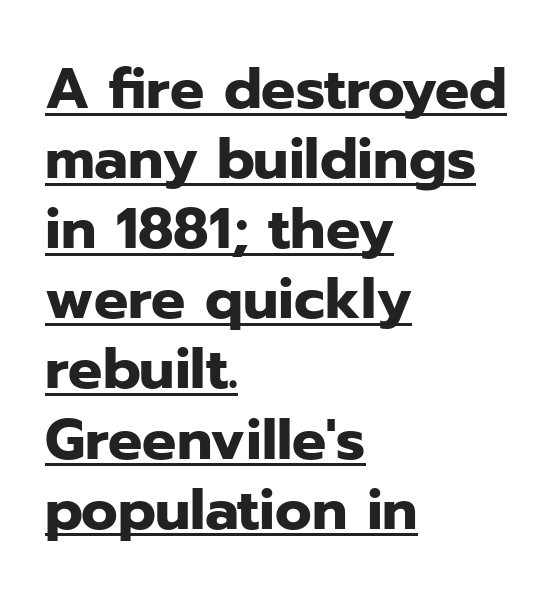
The image shows 57 px heavy sans-serif type, upright; set left-aligned, line spacing 1.23x, normal letter spacing, underlined; low stroke contrast and a medium x-height.
